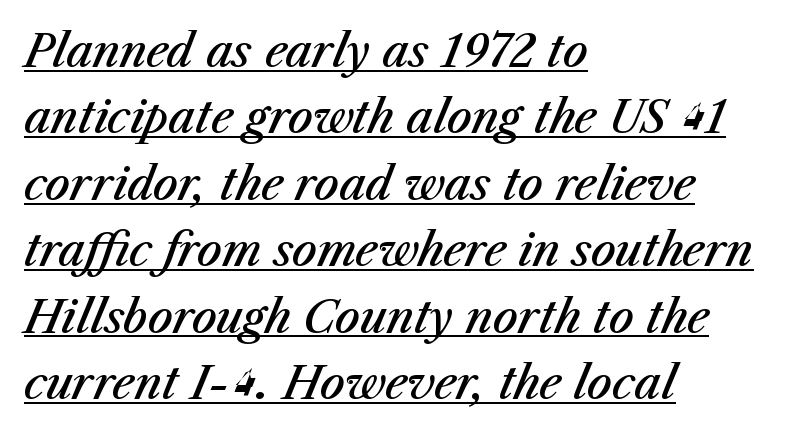
The image shows 44 px semibold type, italic (leaning right); set left-aligned, normal line spacing (1.51x), normal letter spacing, underlined; medium stroke contrast and a medium x-height.
